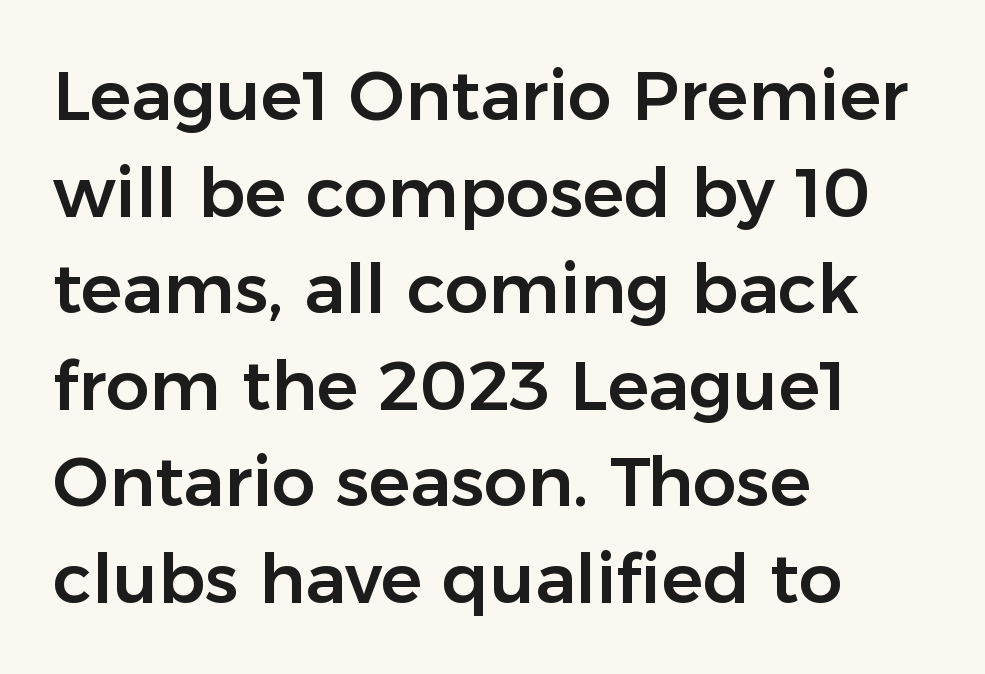
Q: Is the text italic (slanted)? A: No, it is upright.
Q: Is the typeface a serif or a sans-serif typeface? A: Sans-serif.
Q: Is the text underlined? A: No.
Q: How is the paragraph aligned? A: Left-aligned.
Q: Is the spacing between letters normal or unusually wide? A: Normal.
Q: Is the spacing between lines tight, normal or loose? A: Normal.
Q: Width (condensed, normal, or wide)? A: Normal.
Q: Stroke contrast? A: Low.
Q: x-height? A: Medium.
Q: Monospaced? A: No.
